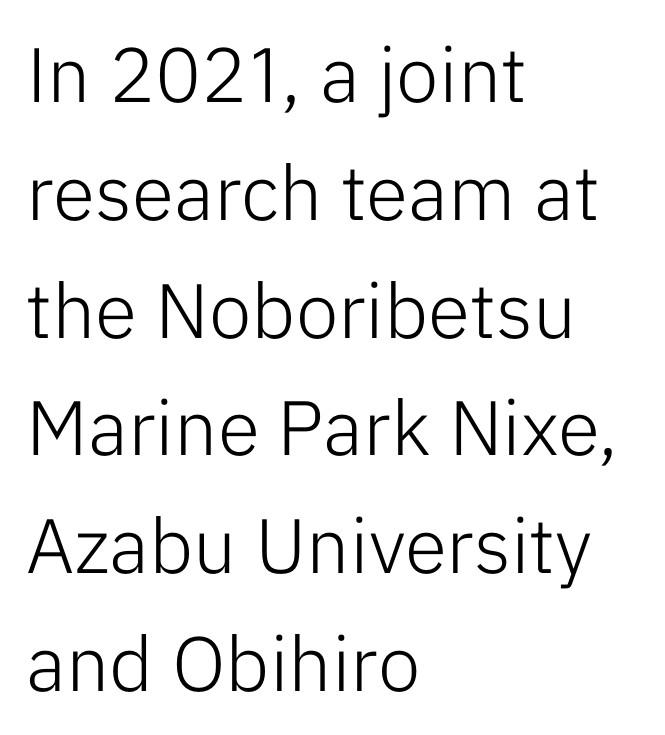
The image shows 77 px light sans-serif type, upright; set left-aligned, normal line spacing (1.53x), normal letter spacing, not underlined; low stroke contrast and a medium x-height.
